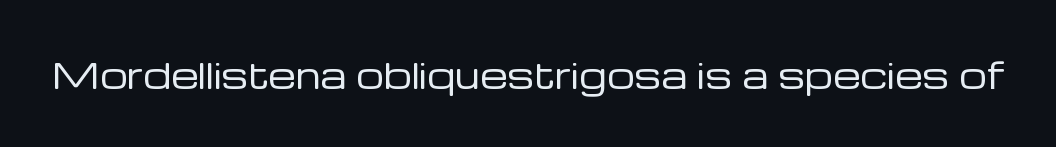
The image shows 35 px regular-weight sans-serif type, upright; set normal letter spacing, not underlined; low stroke contrast and a medium x-height.
